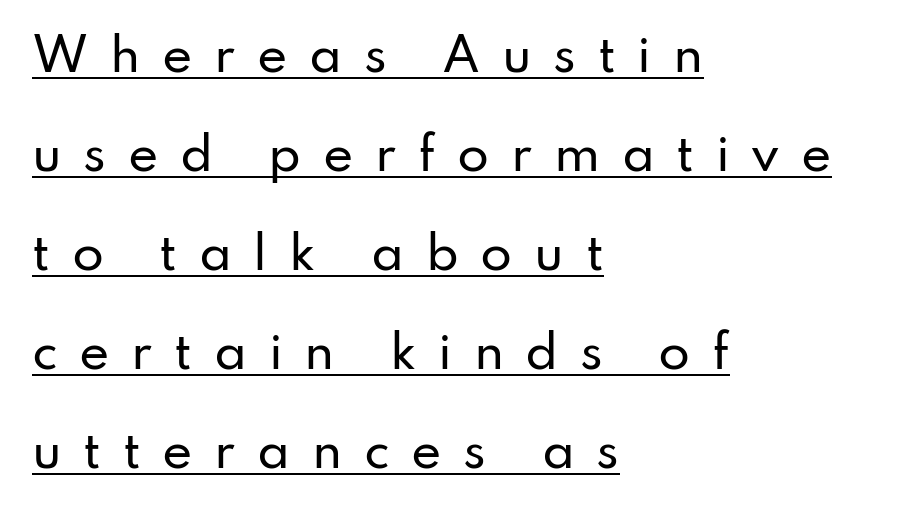
A great deal of white space separates one row of letters from the next. Alignment: flush left. Compared with undecorated copy, this sample adds a rule below the words. Nothing sits at the stroke ends, so this counts as sans-serif.
